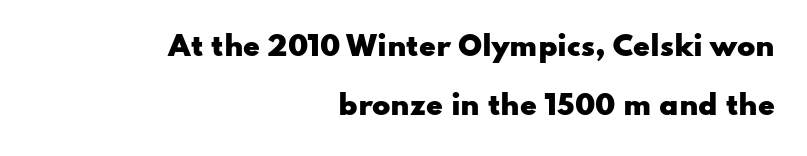
Q: Is the text bold? A: Yes.
Q: Is the text italic (slanted)? A: No, it is upright.
Q: Is the text underlined? A: No.
Q: How is the paragraph aligned? A: Right-aligned.
Q: Is the spacing between letters normal or unusually wide? A: Normal.
Q: Is the spacing between lines tight, normal or loose? A: Loose.
